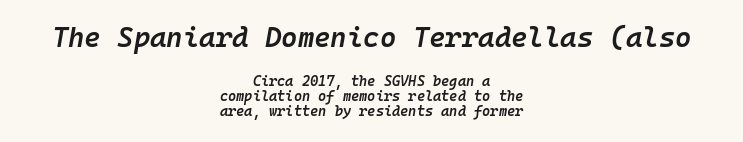
Q: Is the text bold? A: Semi-bold.
Q: Is the text italic (slanted)? A: Yes, it leans right by about 10 degrees.
Q: Is the text underlined? A: No.
Q: How is the paragraph aligned? A: Centered.
Q: Is the spacing between letters normal or unusually wide? A: Normal.
Q: Is the spacing between lines tight, normal or loose? A: Tight.
Q: Which block of text is set in a larger size, the first (top) or the second (bottom)? A: The first (top) one.
Q: Width (condensed, normal, or wide)? A: Normal.
Q: Stroke contrast? A: Low.
Q: x-height? A: Medium.
Q: Monospaced? A: Yes.
